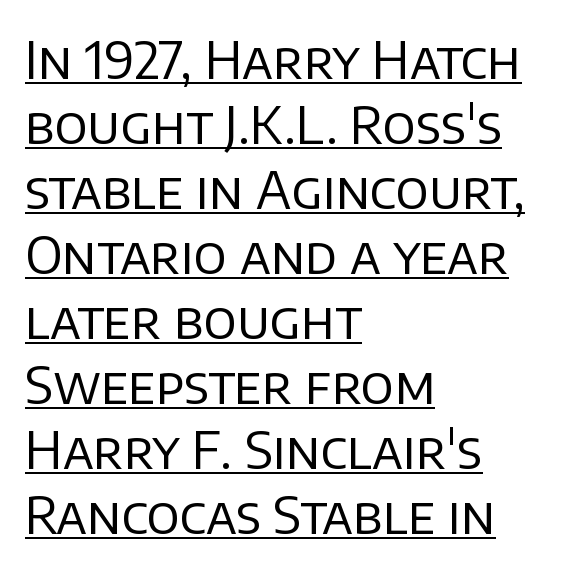
The image shows 52 px regular-weight sans-serif type, upright; set left-aligned, normal line spacing (1.25x), normal letter spacing, underlined; low stroke contrast and a large x-height.
